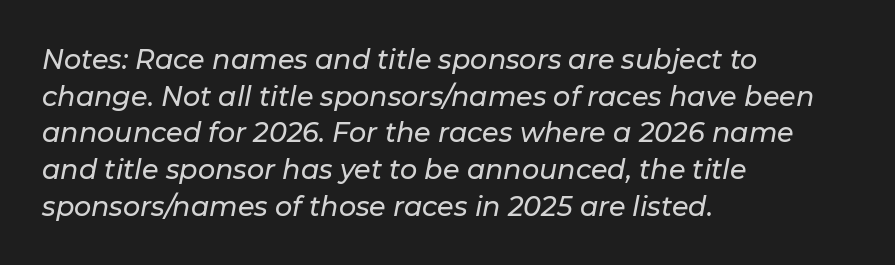
The image shows 27 px text type, italic (leaning right); set left-aligned, normal line spacing (1.36x), normal letter spacing, not underlined.
